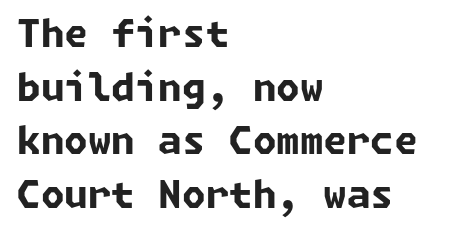
{"serif": "no", "bold": "yes", "weight": "bold", "width": "normal", "stroke_contrast": "low", "x_height": "medium", "underline": "no", "align": "left", "line_spacing": "normal", "line_spacing_ratio": 1.41, "letter_spacing": "normal", "letter_spacing_em": 0.0, "glyph_px": 38}
